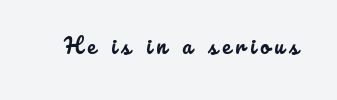
Any mark beneath the type? The region is blank. The tracking jumps out immediately: characters are airy and widely separated.
